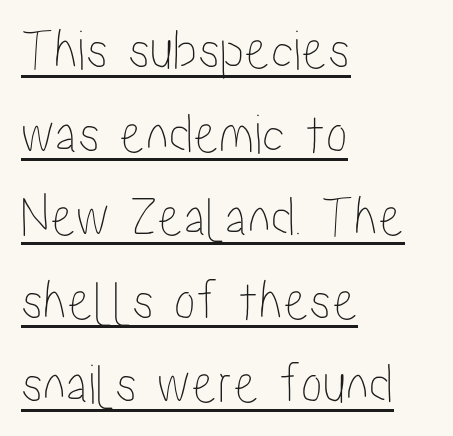
The image shows 58 px condensed type, upright; set left-aligned, normal line spacing (1.44x), normal letter spacing, underlined; low stroke contrast and a medium x-height.
